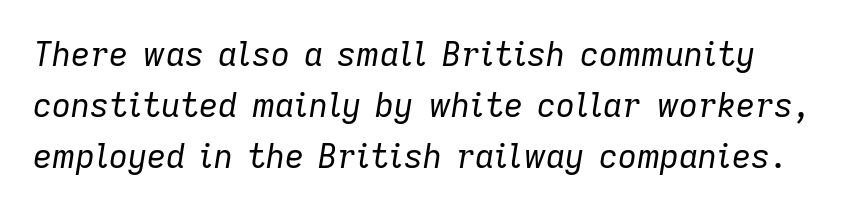
{"italic": "yes", "lean": "right", "slant_degrees": 9, "bold": "no", "weight": "regular", "width": "normal", "stroke_contrast": "low", "x_height": "medium", "monospaced": "no", "underline": "no", "line_spacing": "normal", "line_spacing_ratio": 1.54, "letter_spacing": "normal", "letter_spacing_em": 0.0, "glyph_px": 33}
